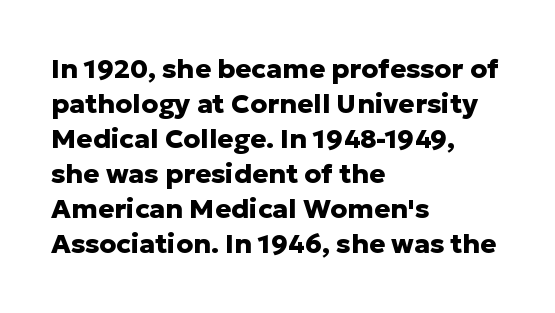
Q: Is the text bold? A: Yes.
Q: Is the text italic (slanted)? A: No, it is upright.
Q: Is the text underlined? A: No.
Q: How is the paragraph aligned? A: Left-aligned.
Q: Is the spacing between letters normal or unusually wide? A: Normal.
Q: Is the spacing between lines tight, normal or loose? A: Normal.
